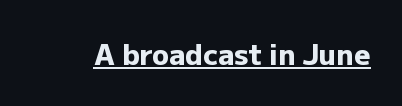
{"serif": "no", "italic": "no", "bold": "yes", "weight": "heavy", "width": "normal", "stroke_contrast": "low", "x_height": "medium", "monospaced": "no", "underline": "yes", "letter_spacing": "normal", "letter_spacing_em": 0.0, "glyph_px": 28}
